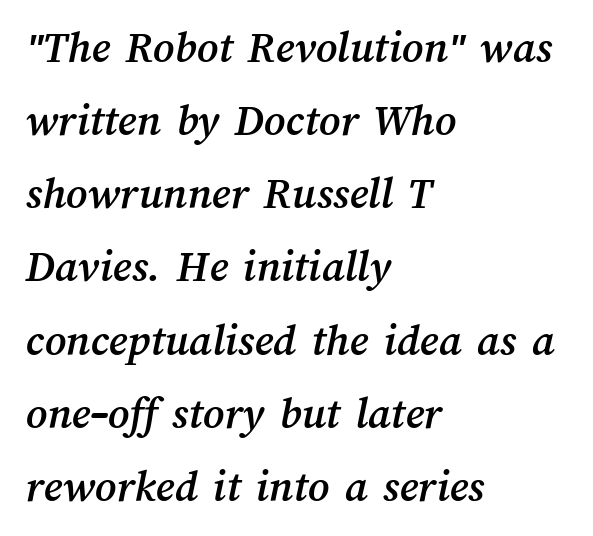
The rendering keeps characters at their native spacing. The passage shown stacks its lines at a standard gap. Looks like regular typesetting: each glyph gets only the width it needs. Layout note: lines flush left. Each row of text sits above clean, open space.
